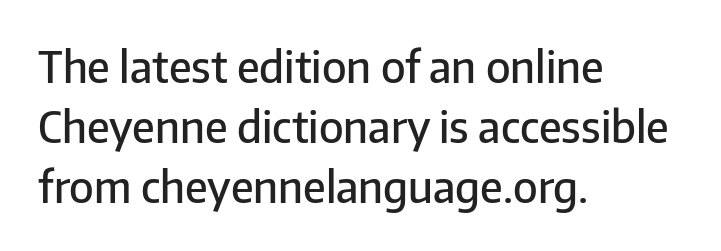
Q: Is the text bold? A: Semi-bold.
Q: Is the text italic (slanted)? A: No, it is upright.
Q: Is the typeface a serif or a sans-serif typeface? A: Sans-serif.
Q: Is the text underlined? A: No.
Q: How is the paragraph aligned? A: Left-aligned.
Q: Is the spacing between letters normal or unusually wide? A: Normal.
Q: Is the spacing between lines tight, normal or loose? A: Normal.
Q: Width (condensed, normal, or wide)? A: Normal.
Q: Stroke contrast? A: Low.
Q: x-height? A: Medium.
Q: Monospaced? A: No.
